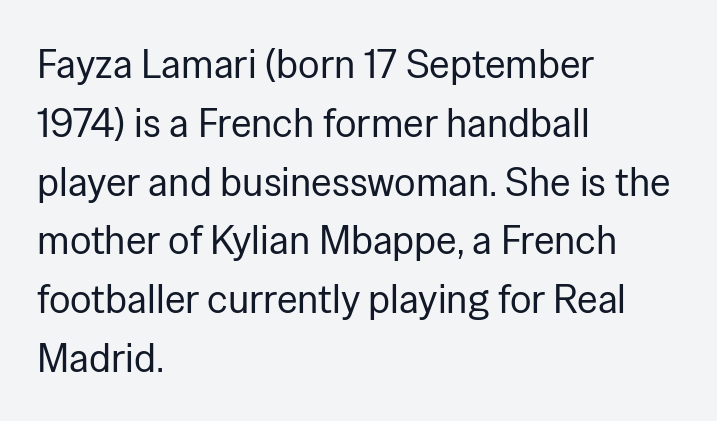
The designer left line spacing at the default. Beneath every word, the page is bare. Stems here are at most as thick as an everyday book face. Spacing verdict: proportional, widths tailored to each character.
